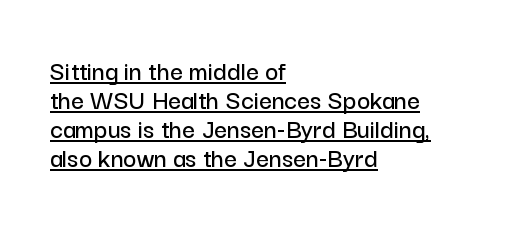
The image shows 28 px sans-serif type, upright; set left-aligned, tight line spacing (1.04x), normal letter spacing, underlined; low stroke contrast and a medium x-height.
